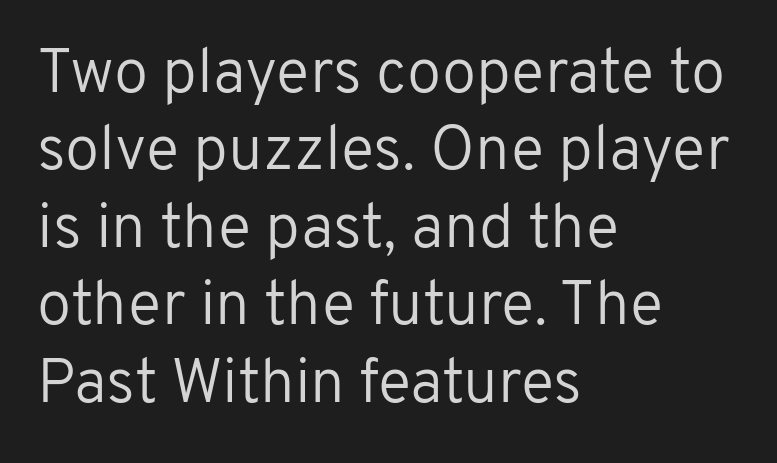
The image shows 62 px regular-weight sans-serif type, upright; set left-aligned, normal line spacing (1.25x), normal letter spacing, not underlined; low stroke contrast and a medium x-height.
